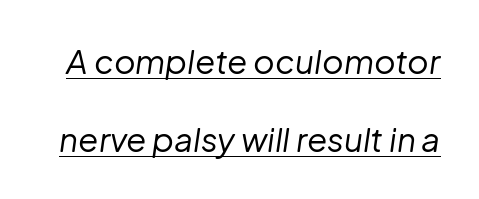
{"italic": "yes", "lean": "right", "slant_degrees": 8, "bold": "no", "weight": "regular", "width": "normal", "stroke_contrast": "low", "x_height": "medium", "monospaced": "no", "underline": "yes", "line_spacing": "loose", "line_spacing_ratio": 2.36, "letter_spacing": "normal", "letter_spacing_em": 0.0, "glyph_px": 33}
